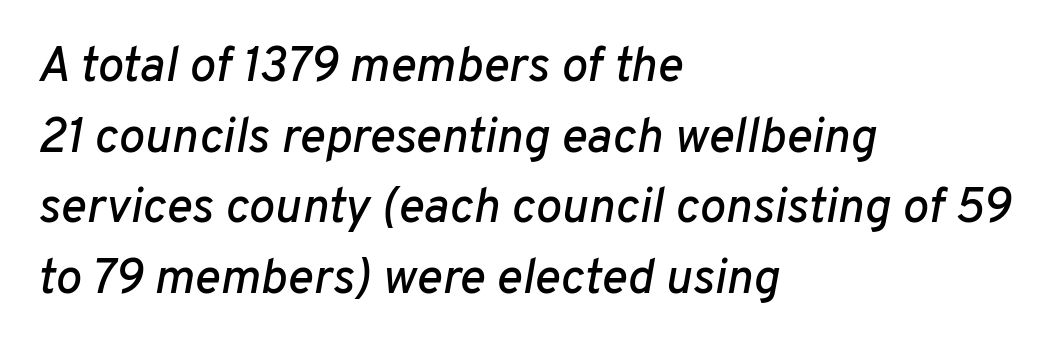
The image shows 49 px text type, italic (leaning right); set left-aligned, normal line spacing (1.44x), normal letter spacing, not underlined; low stroke contrast and a medium x-height.
